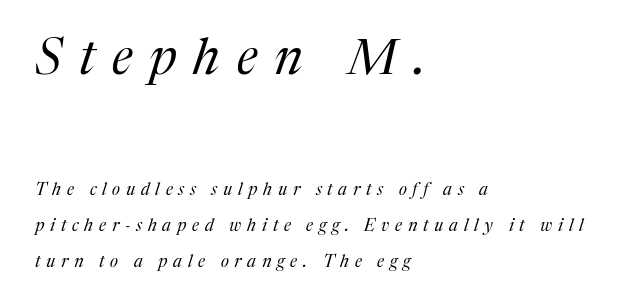
Typeset ragged right — the left edge is the straight one. A bare baseline throughout the passage. No heavy texture on the line: the type isn't bold. Observe the wide spacing: letters keep a clear distance from each other.
